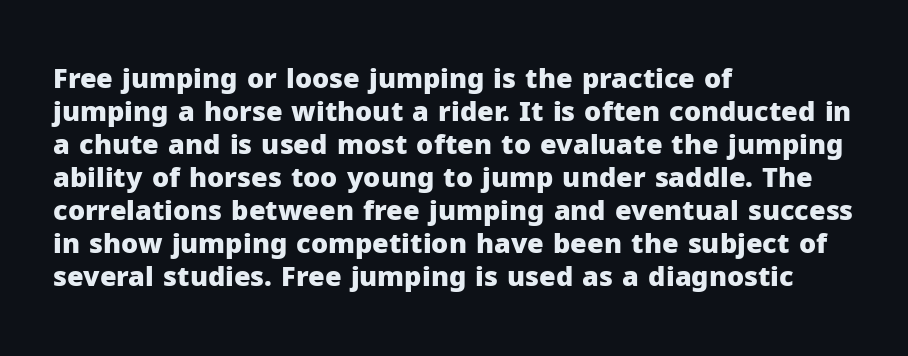
{"italic": "no", "bold": "yes", "underline": "no", "align": "left", "line_spacing_ratio": 1.22, "letter_spacing": "normal", "letter_spacing_em": 0.0, "glyph_px": 27}
